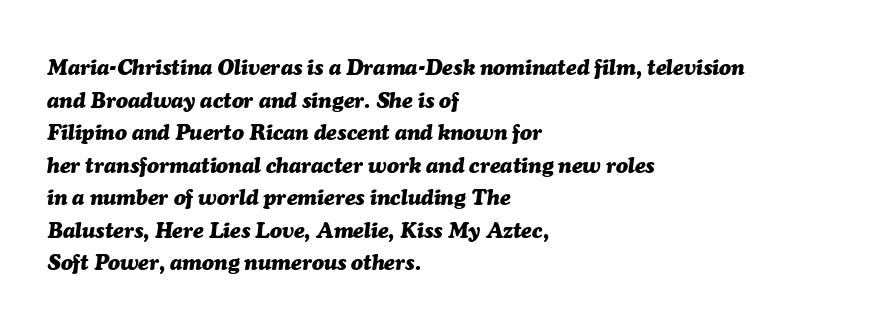
The image shows 22 px bold type, italic (leaning right); set left-aligned, normal line spacing (1.48x), normal letter spacing, not underlined.
